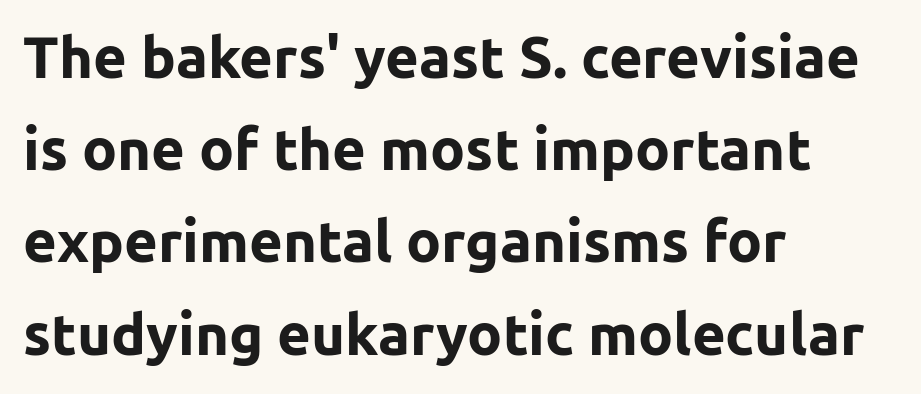
Q: Is the text bold? A: Yes.
Q: Is the text italic (slanted)? A: No, it is upright.
Q: Is the typeface a serif or a sans-serif typeface? A: Sans-serif.
Q: Is the text underlined? A: No.
Q: How is the paragraph aligned? A: Left-aligned.
Q: Is the spacing between letters normal or unusually wide? A: Normal.
Q: Is the spacing between lines tight, normal or loose? A: Normal.
Q: Width (condensed, normal, or wide)? A: Normal.
Q: Stroke contrast? A: Low.
Q: x-height? A: Medium.
Q: Monospaced? A: No.
